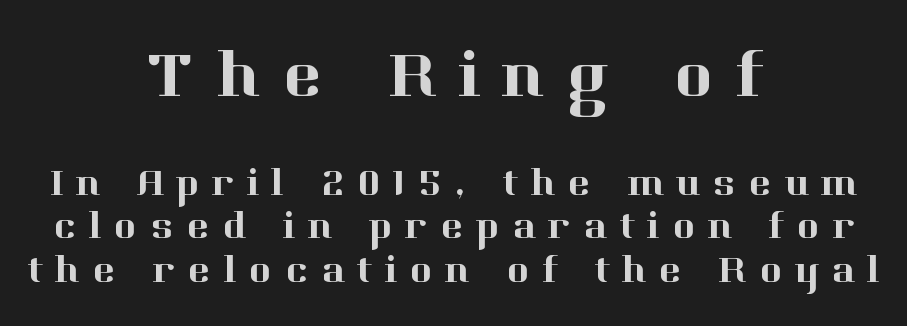
Q: Is the text italic (slanted)? A: No, it is upright.
Q: Is the typeface a serif or a sans-serif typeface? A: Serif.
Q: Is the text underlined? A: No.
Q: How is the paragraph aligned? A: Centered.
Q: Is the spacing between letters normal or unusually wide? A: Unusually wide.
Q: Is the spacing between lines tight, normal or loose? A: Tight.
Q: Which block of text is set in a larger size, the first (top) or the second (bottom)? A: The first (top) one.
Q: Width (condensed, normal, or wide)? A: Normal.
Q: Stroke contrast? A: High.
Q: x-height? A: Medium.
Q: Monospaced? A: No.
